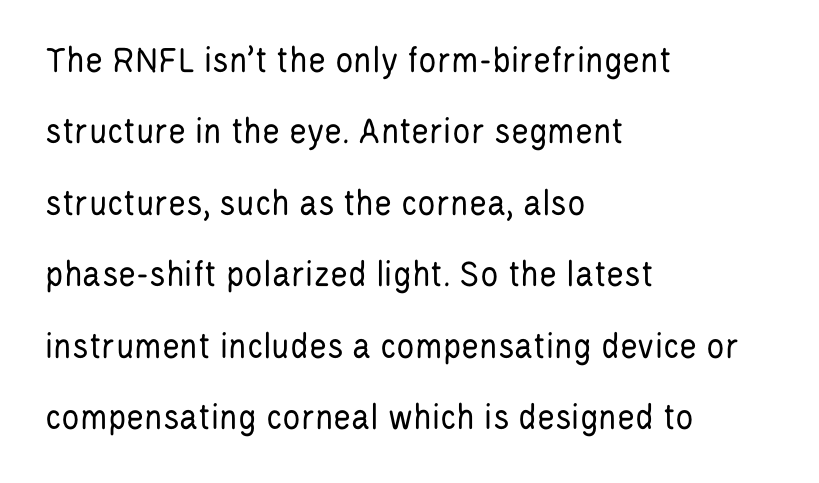
The image shows 38 px regular-weight, condensed sans-serif type, upright; set left-aligned, line spacing 1.88x, normal letter spacing, not underlined; low stroke contrast and a large x-height.
